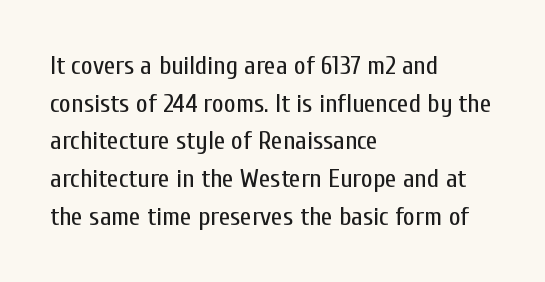
Q: Is the text bold? A: No.
Q: Is the text italic (slanted)? A: No, it is upright.
Q: Is the text underlined? A: No.
Q: How is the paragraph aligned? A: Left-aligned.
Q: Is the spacing between letters normal or unusually wide? A: Normal.
Q: Is the spacing between lines tight, normal or loose? A: Normal.
